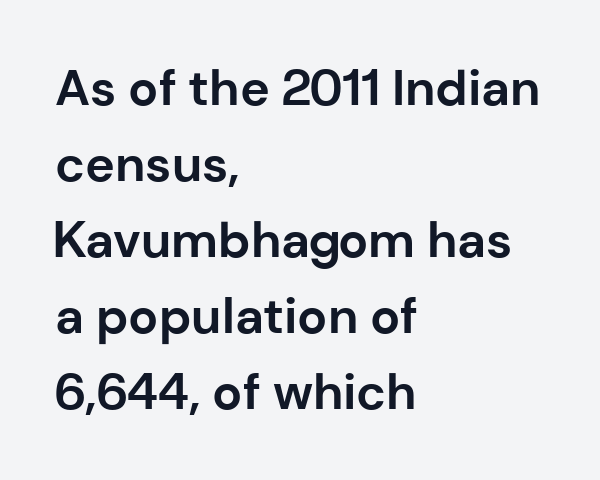
The letterforms sit shoulder to shoulder at normal distance. Underline: absent. The paragraph has a hard left edge and a soft right edge. Rows of type keep a routine distance in the vertical direction. Character widths vary here, with narrow letters taking less room than wide ones.
